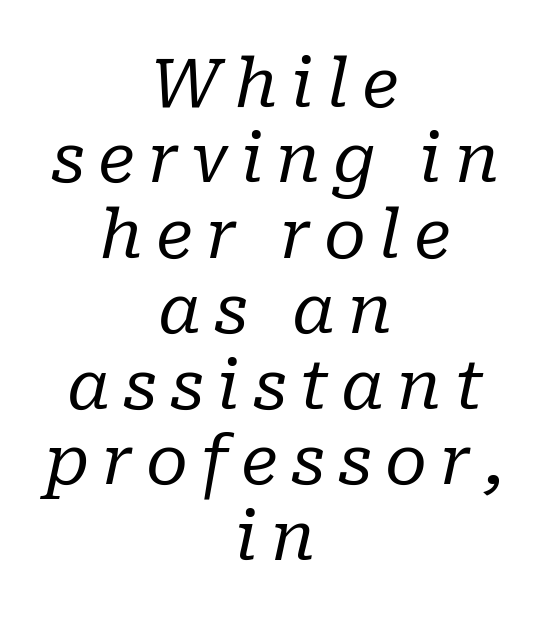
{"serif": "yes", "italic": "yes", "lean": "right", "slant_degrees": 10, "bold": "no", "weight": "regular", "width": "normal", "stroke_contrast": "low", "x_height": "medium", "monospaced": "no", "underline": "no", "align": "center", "line_spacing": "tight", "line_spacing_ratio": 1.11, "glyph_px": 68}
